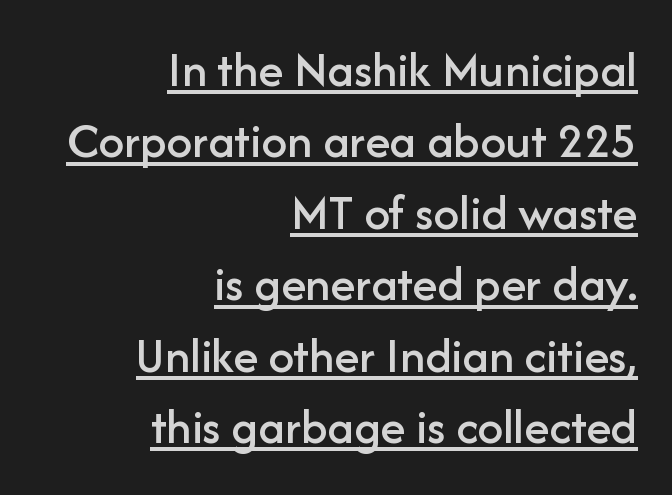
Q: Is the text italic (slanted)? A: No, it is upright.
Q: Is the typeface a serif or a sans-serif typeface? A: Sans-serif.
Q: Is the text underlined? A: Yes.
Q: How is the paragraph aligned? A: Right-aligned.
Q: Is the spacing between letters normal or unusually wide? A: Normal.
Q: Is the spacing between lines tight, normal or loose? A: Normal.
Q: Width (condensed, normal, or wide)? A: Normal.
Q: Stroke contrast? A: Low.
Q: x-height? A: Medium.
Q: Monospaced? A: No.
